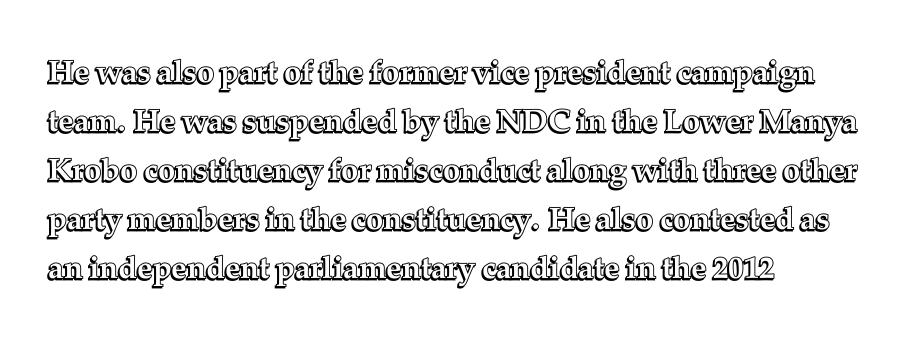
The image shows 31 px text type, upright; set left-aligned, normal line spacing (1.58x), normal letter spacing, not underlined; a medium x-height.
